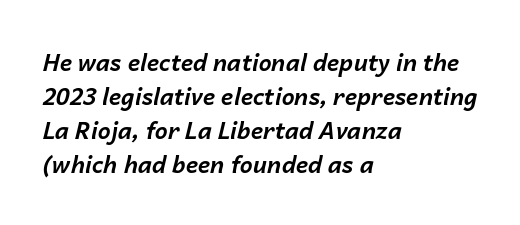
The image shows 23 px bold type, italic (leaning right); set left-aligned, normal line spacing (1.48x), normal letter spacing, not underlined.
